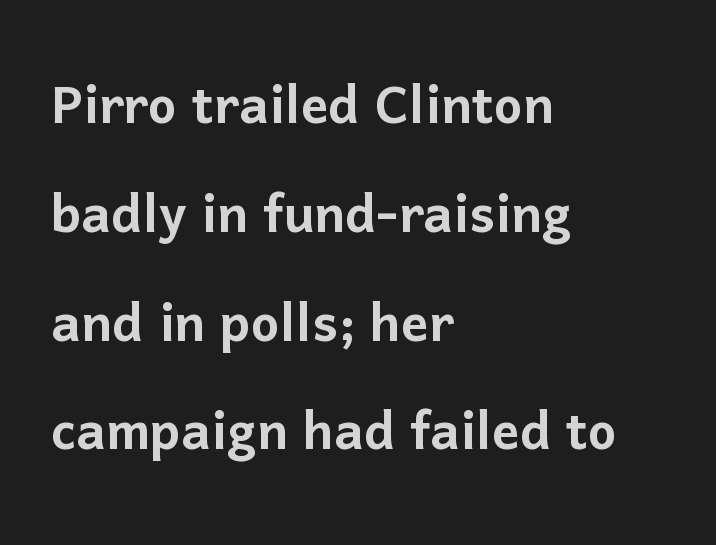
{"serif": "no", "italic": "no", "width": "normal", "stroke_contrast": "low", "x_height": "medium", "monospaced": "no", "underline": "no", "align": "left", "line_spacing": "normal", "line_spacing_ratio": 1.6, "letter_spacing": "normal", "letter_spacing_em": 0.0, "glyph_px": 68}
